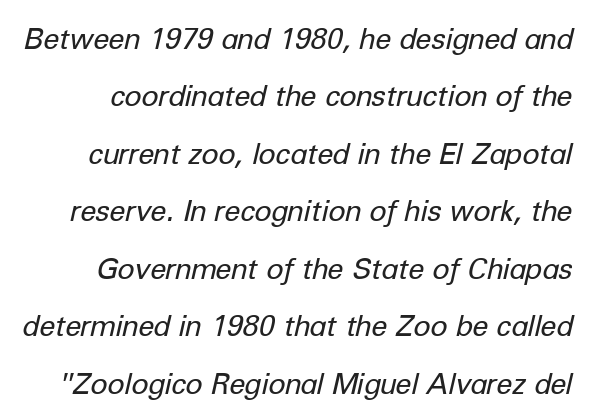
{"italic": "yes", "lean": "right", "slant_degrees": 12, "bold": "no", "weight": "regular", "width": "normal", "stroke_contrast": "low", "x_height": "medium", "monospaced": "no", "underline": "no", "line_spacing": "loose", "line_spacing_ratio": 1.98, "letter_spacing": "normal", "letter_spacing_em": 0.0, "glyph_px": 29}
